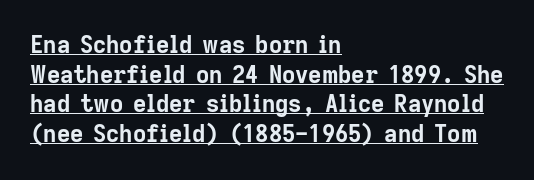
The image shows 23 px bold type, upright; set left-aligned, normal line spacing (1.29x), normal letter spacing, underlined.
